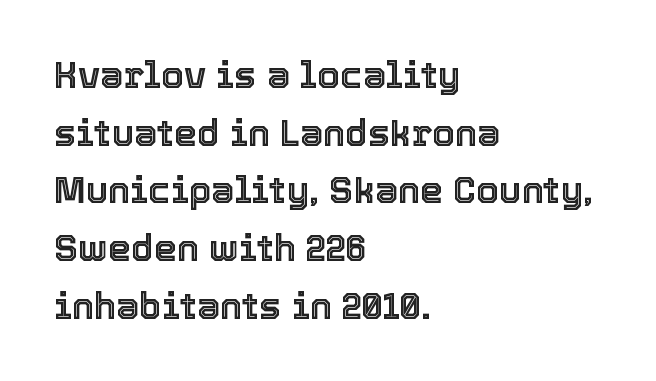
Q: Is the text italic (slanted)? A: No, it is upright.
Q: Is the text underlined? A: No.
Q: How is the paragraph aligned? A: Left-aligned.
Q: Is the spacing between letters normal or unusually wide? A: Normal.
Q: Is the spacing between lines tight, normal or loose? A: Normal.
Q: Width (condensed, normal, or wide)? A: Normal.
Q: x-height? A: Medium.
Q: Monospaced? A: No.
